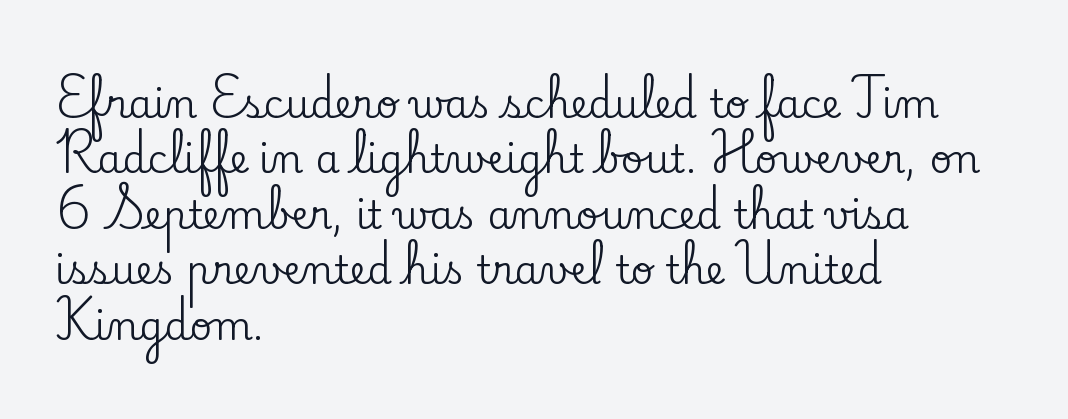
{"serif": "yes", "italic": "no", "width": "normal", "stroke_contrast": "low", "x_height": "small", "monospaced": "no", "underline": "no", "align": "left", "line_spacing": "normal", "line_spacing_ratio": 1.42, "letter_spacing": "normal", "letter_spacing_em": 0.0, "glyph_px": 39}
